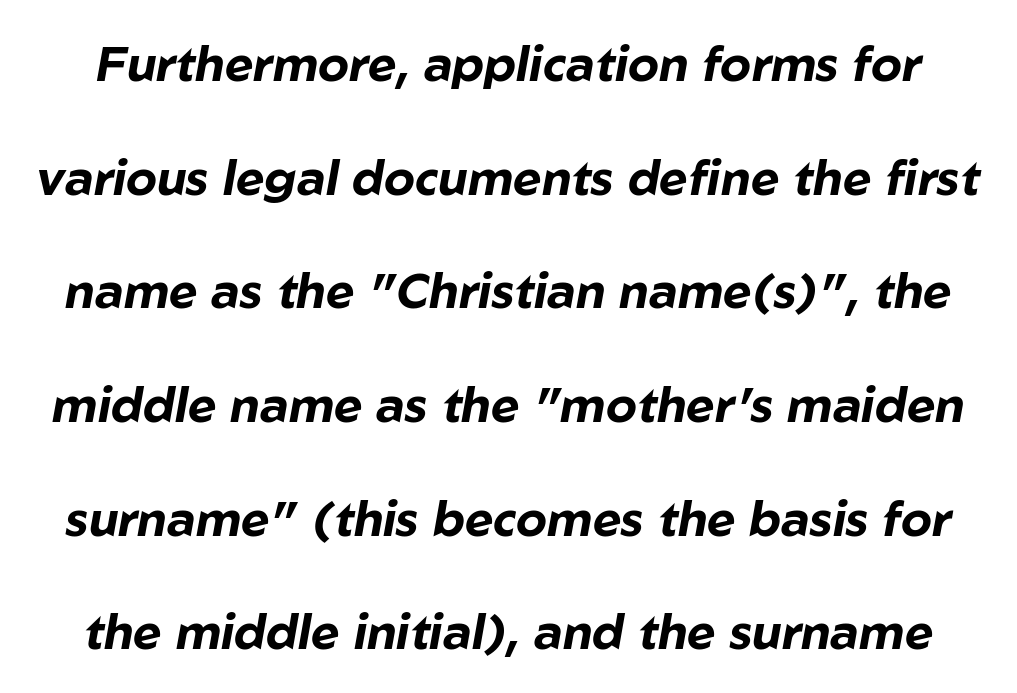
{"italic": "yes", "lean": "right", "slant_degrees": 10, "bold": "yes", "weight": "bold", "width": "normal", "stroke_contrast": "low", "x_height": "medium", "monospaced": "no", "underline": "no", "line_spacing": "loose", "line_spacing_ratio": 2.32, "letter_spacing": "normal", "letter_spacing_em": 0.0, "glyph_px": 49}
